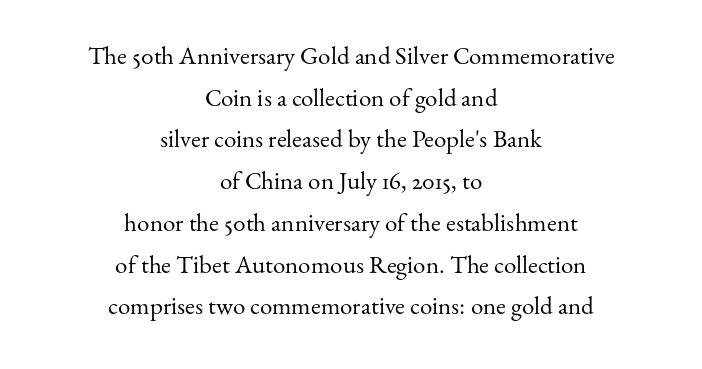
The leading is moderate, giving the passage an even texture. The gap between lines stays unmarked. The rendering positions every line midway between the sides. A typesetter would call this zero additional tracking. Vertical strokes here are truly vertical. The letterforms sit at book weight or below.
